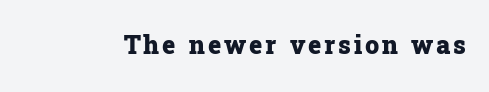
Weight check: bold — yes, fully. Ascenders rise straight up at ninety degrees. The string is rendered with underlining switched off.
